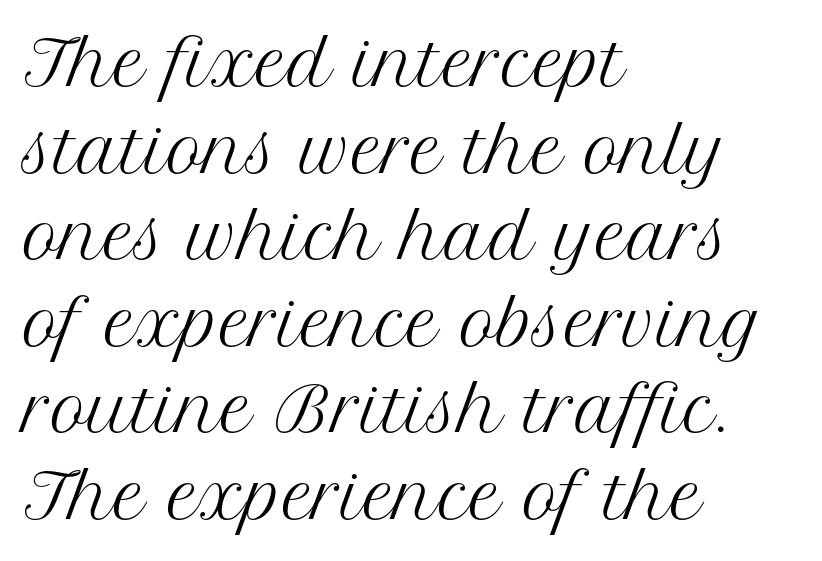
{"serif": "yes", "bold": "no", "weight": "regular", "width": "normal", "stroke_contrast": "medium", "x_height": "medium", "monospaced": "no", "underline": "no", "align": "left", "line_spacing": "normal", "line_spacing_ratio": 1.42, "letter_spacing": "normal", "letter_spacing_em": 0.0, "glyph_px": 61}
